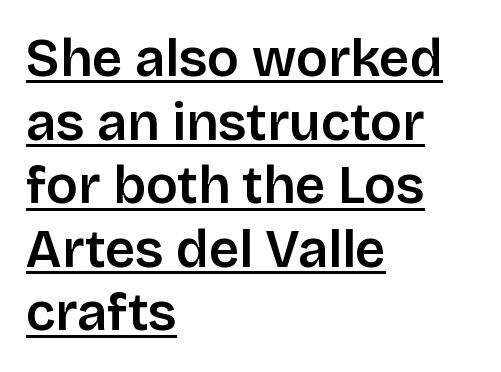
Q: Is the text italic (slanted)? A: No, it is upright.
Q: Is the typeface a serif or a sans-serif typeface? A: Sans-serif.
Q: Is the text underlined? A: Yes.
Q: How is the paragraph aligned? A: Left-aligned.
Q: Is the spacing between letters normal or unusually wide? A: Normal.
Q: Width (condensed, normal, or wide)? A: Normal.
Q: Stroke contrast? A: Low.
Q: x-height? A: Large.
Q: Monospaced? A: No.
